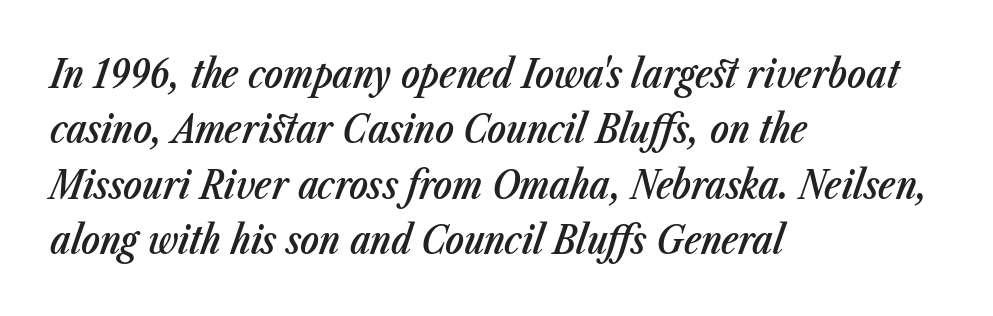
Q: Is the text bold? A: Semi-bold.
Q: Is the text italic (slanted)? A: Yes, it leans right by about 23 degrees.
Q: Is the text underlined? A: No.
Q: How is the paragraph aligned? A: Left-aligned.
Q: Is the spacing between letters normal or unusually wide? A: Normal.
Q: Is the spacing between lines tight, normal or loose? A: Normal.
Q: Width (condensed, normal, or wide)? A: Condensed.
Q: Stroke contrast? A: Low.
Q: x-height? A: Medium.
Q: Monospaced? A: No.
